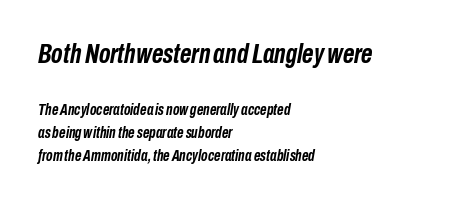
The letters in the upper block stand taller than those in the block below. A dark, heavy texture on the line: the type is bold. The typography opts for an oblique posture over an upright one. Spacing verdict: proportional, widths tailored to each character. The text block is weighted toward the left margin, trailing off unevenly rightward. The letterforms sit shoulder to shoulder at normal distance.
